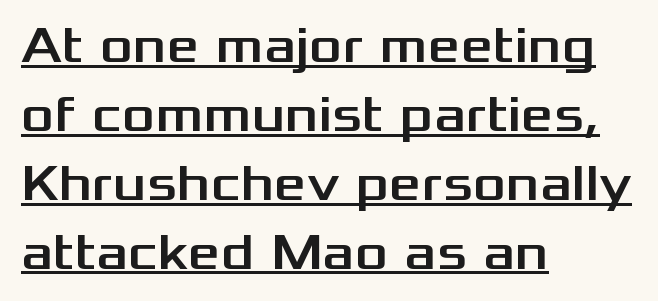
Nope, not italic — everything's standing straight. The rag falls on the right side of this text block. Stroke terminals: plain, sans-serif. How are the letters spaced? Ordinarily, with no added tracking. A rule runs beneath these lines of type. The vertical gap from one line to the next is medium.
